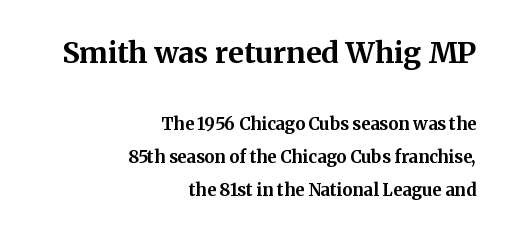
Q: Is the text bold? A: Yes.
Q: Is the text italic (slanted)? A: No, it is upright.
Q: Is the typeface a serif or a sans-serif typeface? A: Serif.
Q: Is the text underlined? A: No.
Q: How is the paragraph aligned? A: Right-aligned.
Q: Is the spacing between letters normal or unusually wide? A: Normal.
Q: Is the spacing between lines tight, normal or loose? A: Loose.
Q: Which block of text is set in a larger size, the first (top) or the second (bottom)? A: The first (top) one.
Q: Width (condensed, normal, or wide)? A: Normal.
Q: Stroke contrast? A: Medium.
Q: x-height? A: Medium.
Q: Monospaced? A: No.
